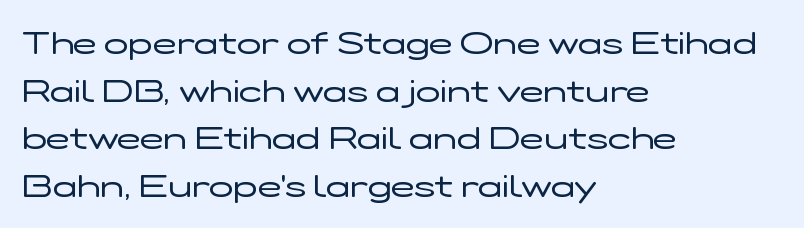
Q: Is the text bold? A: No.
Q: Is the text italic (slanted)? A: No, it is upright.
Q: Is the typeface a serif or a sans-serif typeface? A: Sans-serif.
Q: Is the text underlined? A: No.
Q: How is the paragraph aligned? A: Left-aligned.
Q: Is the spacing between letters normal or unusually wide? A: Normal.
Q: Is the spacing between lines tight, normal or loose? A: Normal.
Q: Width (condensed, normal, or wide)? A: Wide.
Q: Stroke contrast? A: Low.
Q: x-height? A: Medium.
Q: Monospaced? A: No.
